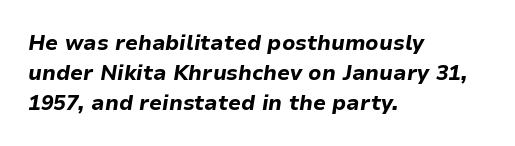
{"italic": "yes", "lean": "right", "slant_degrees": 9, "bold": "yes", "underline": "no", "align": "left", "line_spacing": "normal", "line_spacing_ratio": 1.42, "letter_spacing": "normal", "letter_spacing_em": 0.0, "glyph_px": 21}
